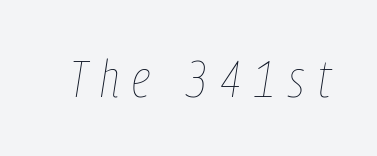
The image shows 51 px thin, condensed type, italic (leaning right); set unusually wide letter spacing (+0.26 em), not underlined; low stroke contrast and a medium x-height.
